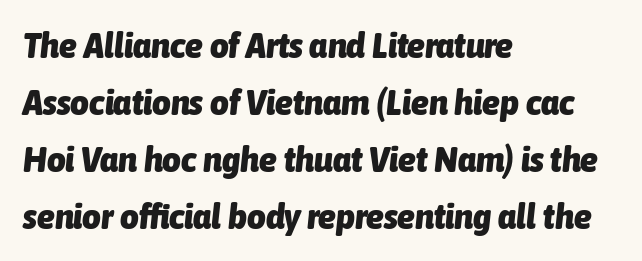
Q: Is the text bold? A: Yes.
Q: Is the text italic (slanted)? A: Yes, it leans right by about 6 degrees.
Q: Is the text underlined? A: No.
Q: How is the paragraph aligned? A: Left-aligned.
Q: Is the spacing between letters normal or unusually wide? A: Normal.
Q: Is the spacing between lines tight, normal or loose? A: Normal.
Q: Width (condensed, normal, or wide)? A: Condensed.
Q: Stroke contrast? A: Low.
Q: x-height? A: Medium.
Q: Monospaced? A: No.
